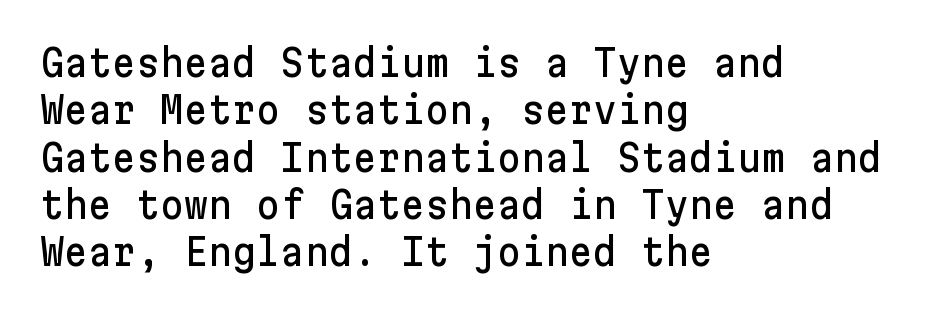
{"serif": "no", "italic": "no", "width": "normal", "stroke_contrast": "low", "x_height": "medium", "underline": "no", "align": "left", "line_spacing": "normal", "line_spacing_ratio": 1.28, "letter_spacing": "normal", "letter_spacing_em": 0.0, "glyph_px": 37}
